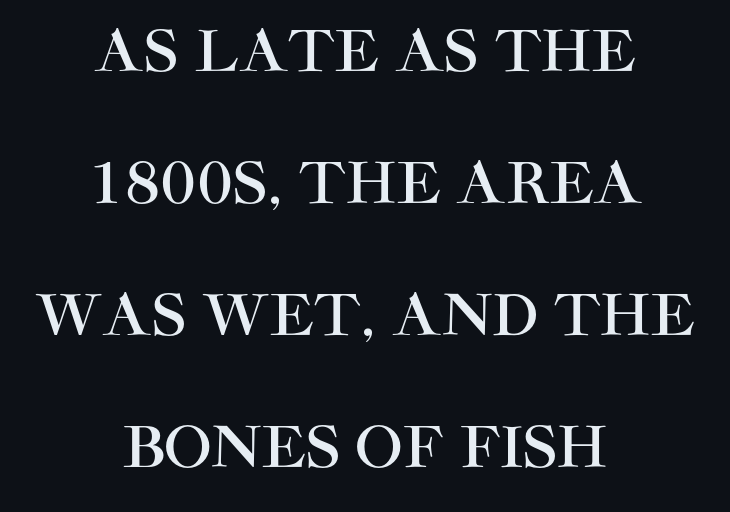
Q: Is the text italic (slanted)? A: No, it is upright.
Q: Is the typeface a serif or a sans-serif typeface? A: Sans-serif.
Q: Is the text underlined? A: No.
Q: How is the paragraph aligned? A: Centered.
Q: Is the spacing between letters normal or unusually wide? A: Normal.
Q: Is the spacing between lines tight, normal or loose? A: Loose.
Q: Width (condensed, normal, or wide)? A: Normal.
Q: Stroke contrast? A: High.
Q: x-height? A: Large.
Q: Monospaced? A: No.
